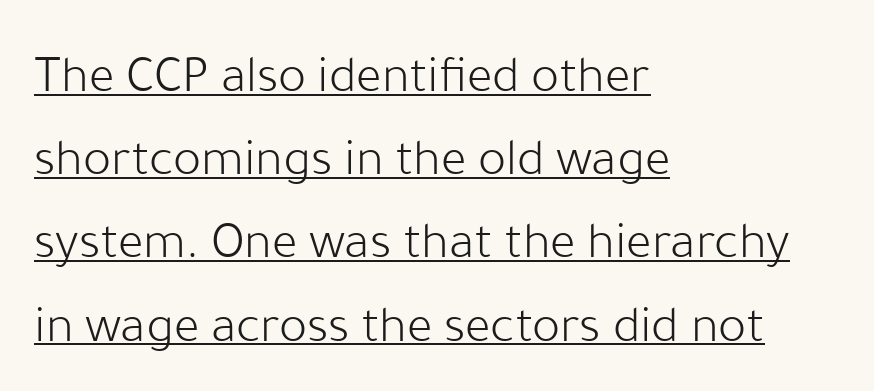
{"serif": "no", "italic": "no", "bold": "no", "weight": "light", "width": "normal", "stroke_contrast": "low", "x_height": "medium", "monospaced": "no", "underline": "yes", "align": "left", "line_spacing": "normal", "line_spacing_ratio": 1.57, "letter_spacing": "normal", "letter_spacing_em": 0.0, "glyph_px": 53}
